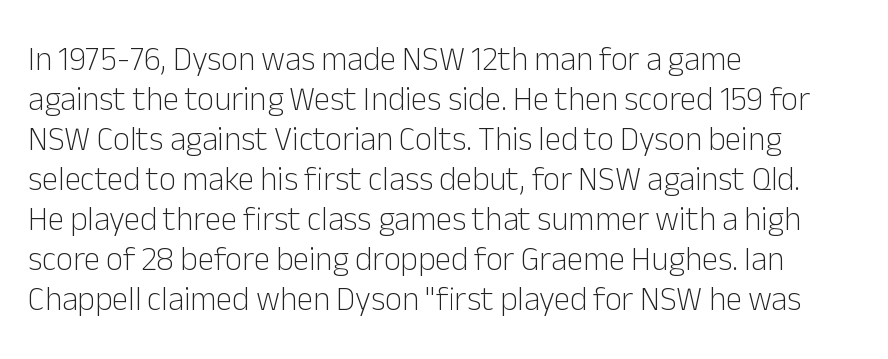
The image shows 33 px light sans-serif type, upright; set left-aligned, line spacing 1.21x, normal letter spacing, not underlined; low stroke contrast and a medium x-height.
